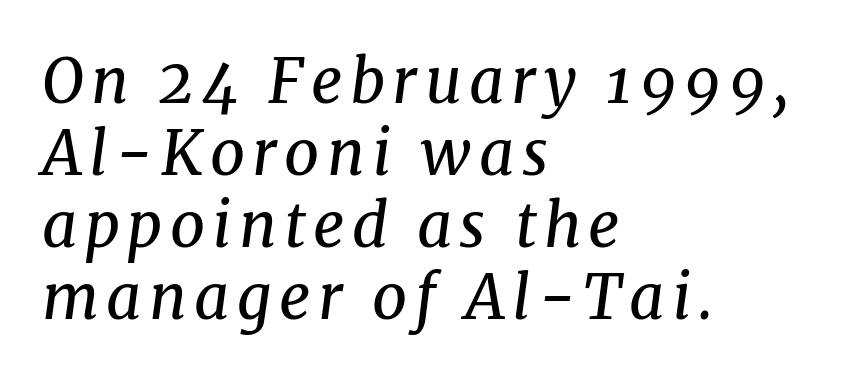
Q: Is the text bold? A: No.
Q: Is the text italic (slanted)? A: Yes, it leans right by about 8 degrees.
Q: Is the typeface a serif or a sans-serif typeface? A: Serif.
Q: Is the text underlined? A: No.
Q: How is the paragraph aligned? A: Left-aligned.
Q: Width (condensed, normal, or wide)? A: Normal.
Q: Stroke contrast? A: Medium.
Q: x-height? A: Medium.
Q: Monospaced? A: No.
